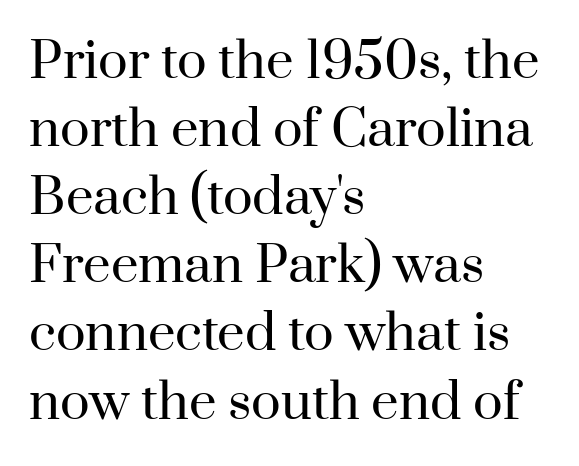
Q: Is the text bold? A: No.
Q: Is the text italic (slanted)? A: No, it is upright.
Q: Is the typeface a serif or a sans-serif typeface? A: Serif.
Q: Is the text underlined? A: No.
Q: How is the paragraph aligned? A: Left-aligned.
Q: Is the spacing between letters normal or unusually wide? A: Normal.
Q: Is the spacing between lines tight, normal or loose? A: Normal.
Q: Width (condensed, normal, or wide)? A: Normal.
Q: Stroke contrast? A: High.
Q: x-height? A: Small.
Q: Monospaced? A: No.
